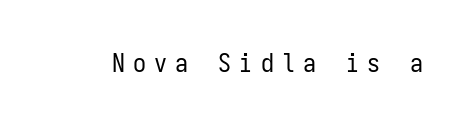
The image shows 26 px text type, upright; set unusually wide letter spacing (+0.32 em), not underlined.
